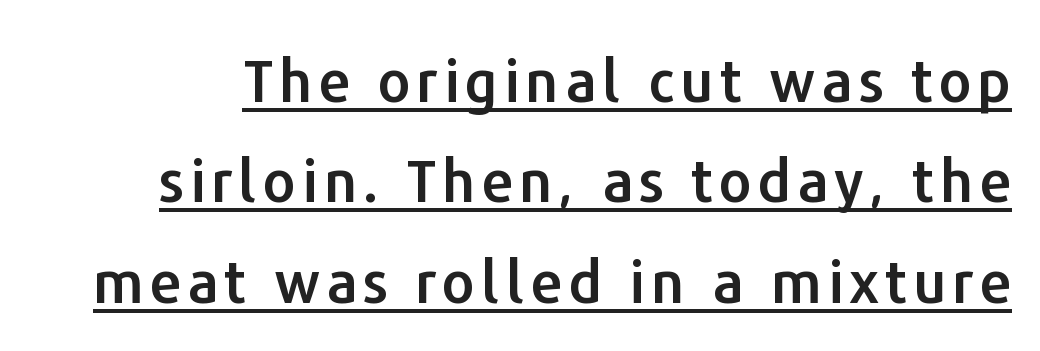
This is sans-serif lettering, the kind often seen on screens and signage. Like a heading marked for emphasis, these lines bear an underscore. These lines are rendered in a variable-pitch font. This sample uses an upright cut, with every glyph sitting square on the baseline.
